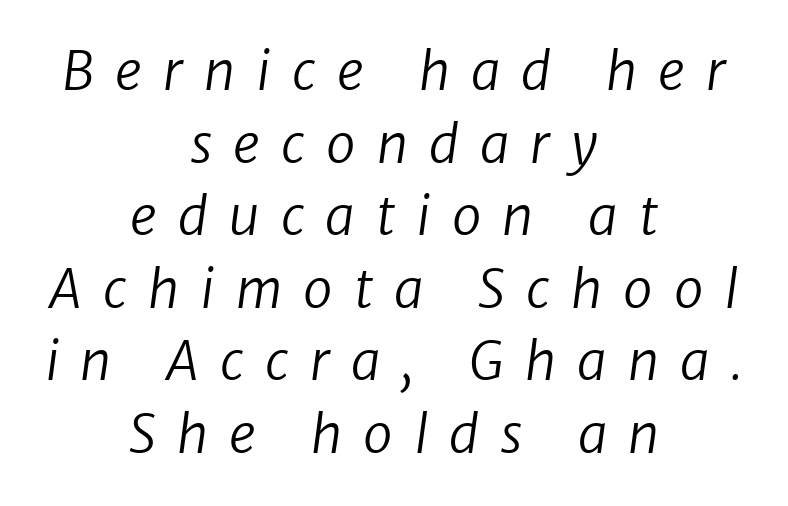
The leading is moderate, giving the passage an even texture. Characters follow at a spacing far wider than the type designer built in. The letters look calm and open, with moderate or lighter stems. Honestly, there is no underline to notice here at all.
